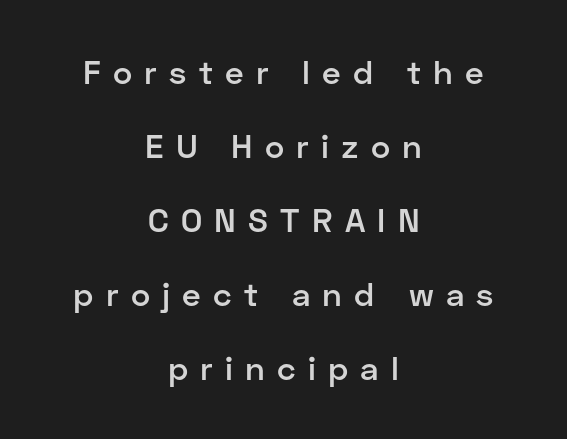
Q: Is the text bold? A: Semi-bold.
Q: Is the text italic (slanted)? A: No, it is upright.
Q: Is the typeface a serif or a sans-serif typeface? A: Sans-serif.
Q: Is the text underlined? A: No.
Q: How is the paragraph aligned? A: Centered.
Q: Is the spacing between letters normal or unusually wide? A: Unusually wide.
Q: Is the spacing between lines tight, normal or loose? A: Loose.
Q: Width (condensed, normal, or wide)? A: Normal.
Q: Stroke contrast? A: Low.
Q: x-height? A: Medium.
Q: Monospaced? A: No.
